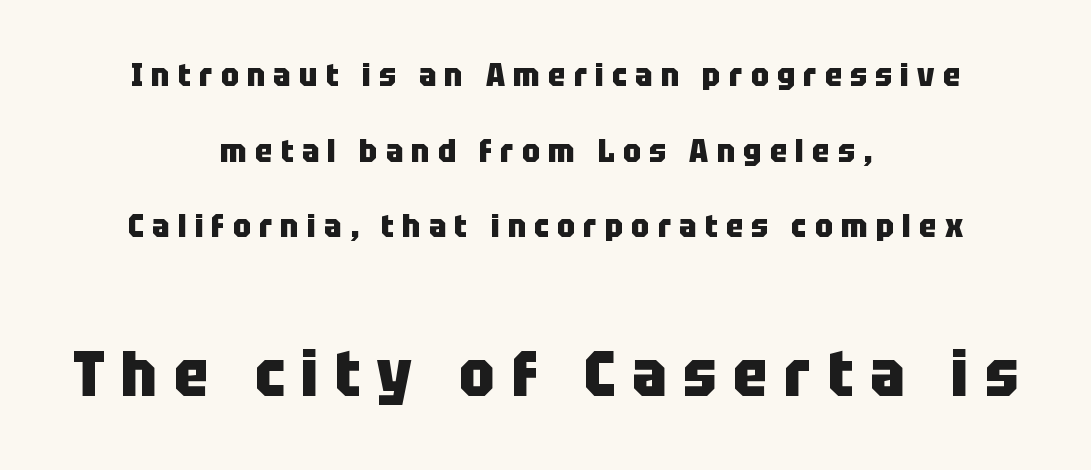
The image shows 64 px heavy, condensed sans-serif type, upright; set centered, loose line spacing (2.36x), unusually wide letter spacing (+0.26 em), not underlined; the second (bottom) block is 2.0x larger; low stroke contrast and a large x-height.
